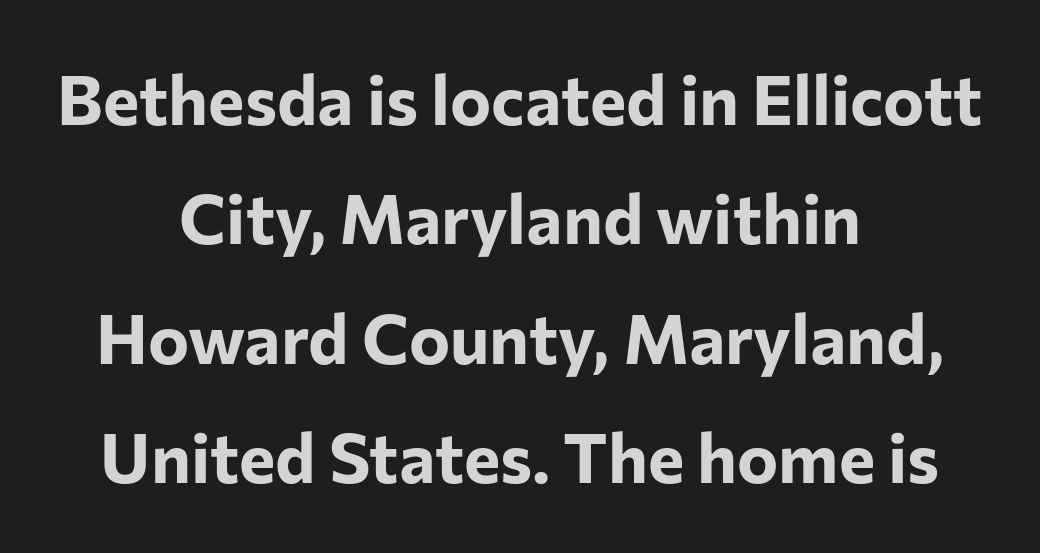
The rendering shows plain stroke endings on the letterforms — a sans-serif design. The type sits square on the baseline with zero lean. Every row of glyphs is offset so its center matches the block's center. The words here are not underlined.
